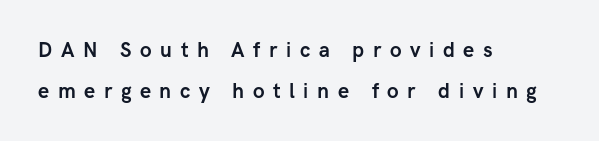
Q: Is the text bold? A: Yes.
Q: Is the text italic (slanted)? A: No, it is upright.
Q: Is the text underlined? A: No.
Q: How is the paragraph aligned? A: Left-aligned.
Q: Is the spacing between letters normal or unusually wide? A: Unusually wide.
Q: Is the spacing between lines tight, normal or loose? A: Loose.
